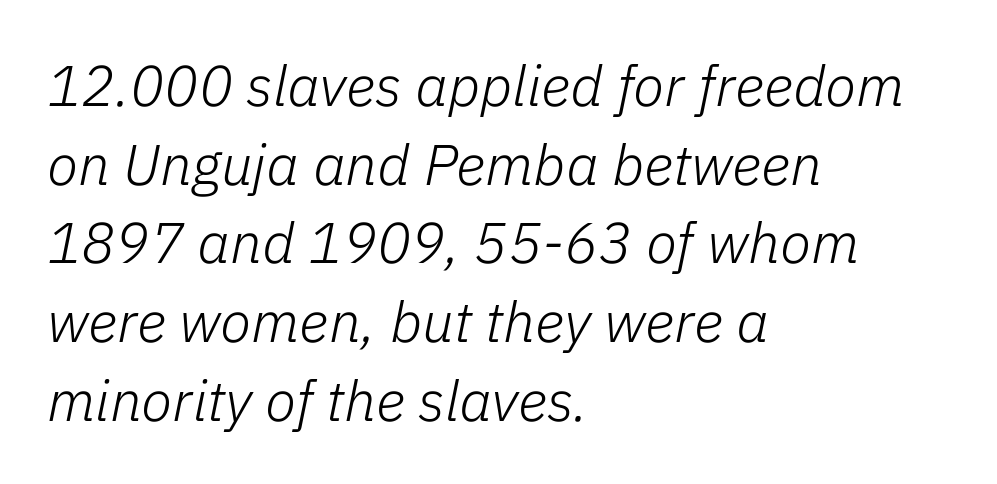
Q: Is the text bold? A: No.
Q: Is the text italic (slanted)? A: Yes, it leans right by about 11 degrees.
Q: Is the text underlined? A: No.
Q: How is the paragraph aligned? A: Left-aligned.
Q: Is the spacing between letters normal or unusually wide? A: Normal.
Q: Is the spacing between lines tight, normal or loose? A: Normal.
Q: Width (condensed, normal, or wide)? A: Normal.
Q: Stroke contrast? A: Low.
Q: x-height? A: Medium.
Q: Monospaced? A: No.
